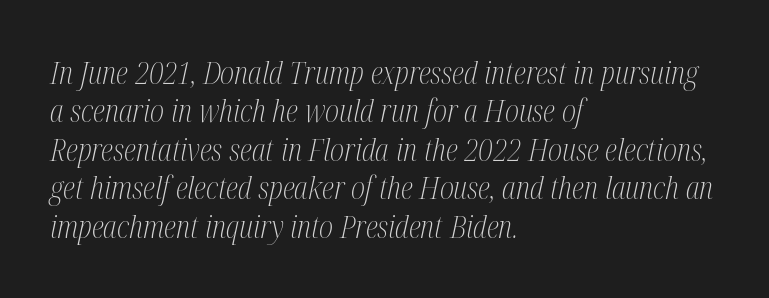
The image shows 31 px light, condensed serif type, italic (leaning right); set left-aligned, line spacing 1.24x, normal letter spacing, not underlined; medium stroke contrast and a medium x-height.
